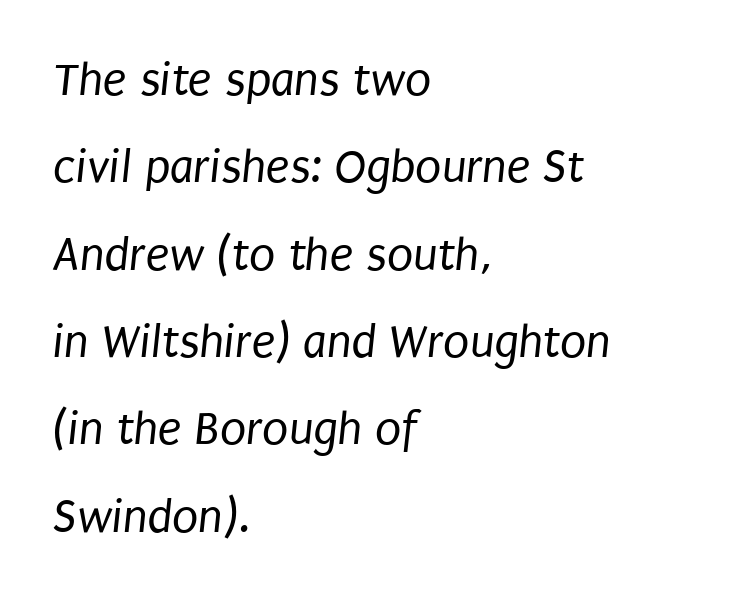
Q: Is the text bold? A: No.
Q: Is the typeface a serif or a sans-serif typeface? A: Sans-serif.
Q: Is the text underlined? A: No.
Q: How is the paragraph aligned? A: Left-aligned.
Q: Is the spacing between letters normal or unusually wide? A: Normal.
Q: Width (condensed, normal, or wide)? A: Condensed.
Q: Stroke contrast? A: Low.
Q: x-height? A: Large.
Q: Monospaced? A: No.
